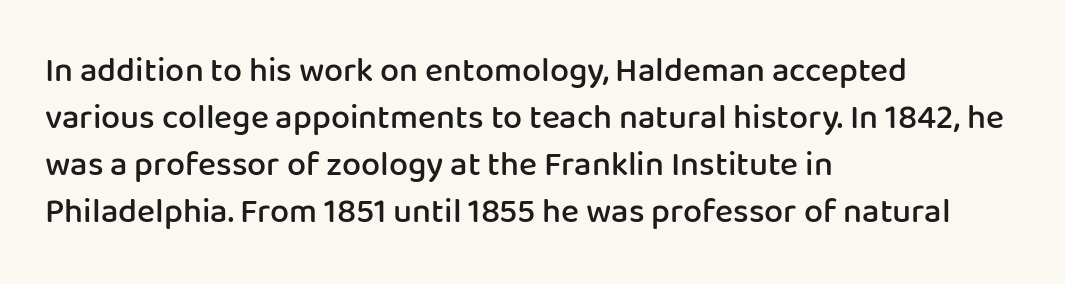
{"serif": "no", "italic": "no", "bold": "semi", "weight": "semibold", "width": "normal", "stroke_contrast": "low", "x_height": "medium", "monospaced": "no", "underline": "no", "align": "left", "line_spacing": "normal", "line_spacing_ratio": 1.38, "letter_spacing": "normal", "letter_spacing_em": 0.0, "glyph_px": 34}
